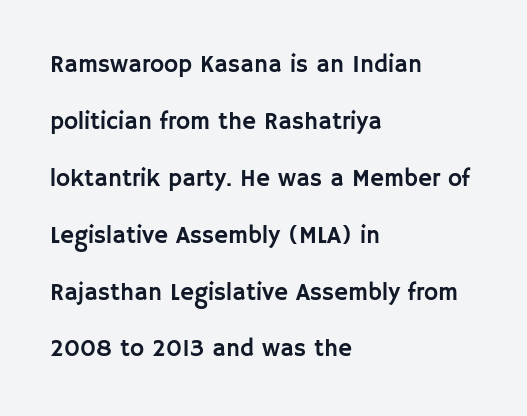
{"italic": "no", "underline": "no", "align": "left", "line_spacing": "loose", "line_spacing_ratio": 2.37, "letter_spacing": "normal", "letter_spacing_em": 0.0, "glyph_px": 24}
